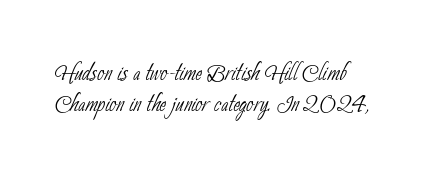
{"serif": "no", "bold": "no", "weight": "thin", "width": "condensed", "stroke_contrast": "low", "x_height": "small", "monospaced": "no", "underline": "no", "line_spacing": "tight", "line_spacing_ratio": 1.01, "letter_spacing": "normal", "letter_spacing_em": 0.0, "glyph_px": 31}
